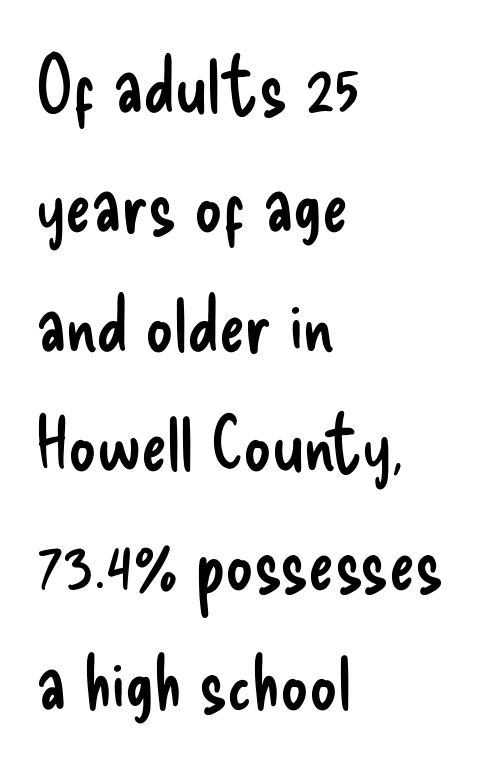
Q: Is the text bold? A: No.
Q: Is the text italic (slanted)? A: No, it is upright.
Q: Is the typeface a serif or a sans-serif typeface? A: Sans-serif.
Q: Is the text underlined? A: No.
Q: How is the paragraph aligned? A: Left-aligned.
Q: Is the spacing between letters normal or unusually wide? A: Normal.
Q: Is the spacing between lines tight, normal or loose? A: Normal.
Q: Width (condensed, normal, or wide)? A: Condensed.
Q: Stroke contrast? A: Low.
Q: x-height? A: Small.
Q: Monospaced? A: No.
